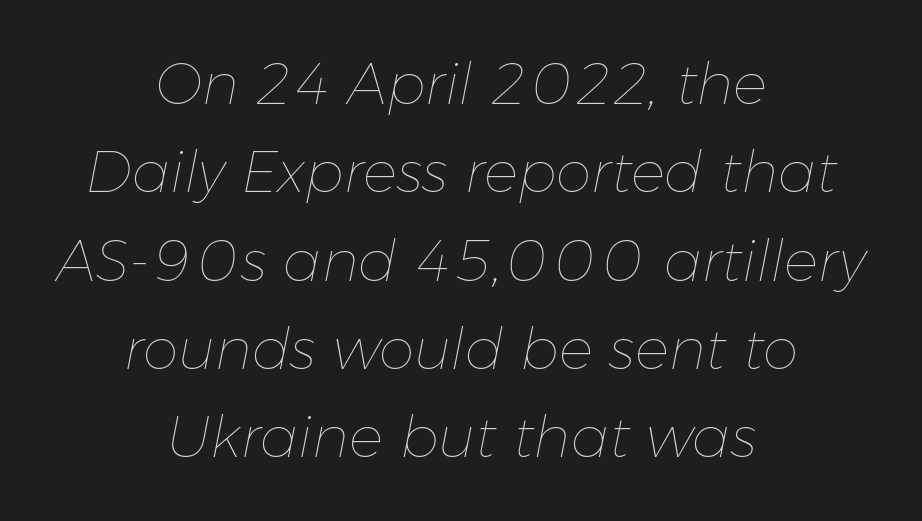
The image shows 57 px thin type, italic (leaning right); set centered, normal line spacing (1.55x), normal letter spacing, not underlined; low stroke contrast and a medium x-height.
